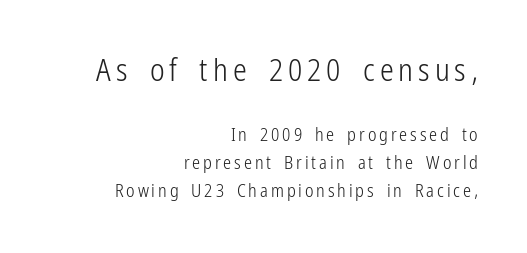
The image shows 31 px light, condensed sans-serif type, upright; set right-aligned, normal line spacing (1.56x), not underlined; the first (top) block is 1.72x larger; low stroke contrast and a medium x-height.
